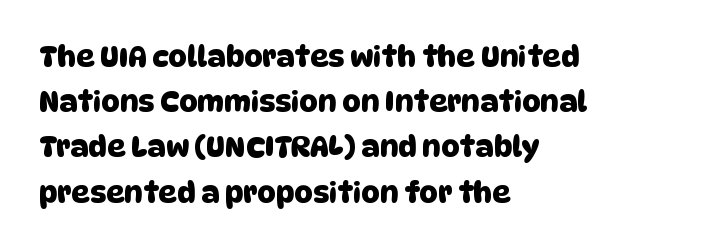
The image shows 29 px sans-serif type; set left-aligned, normal line spacing (1.56x), normal letter spacing, not underlined; low stroke contrast and a large x-height.
